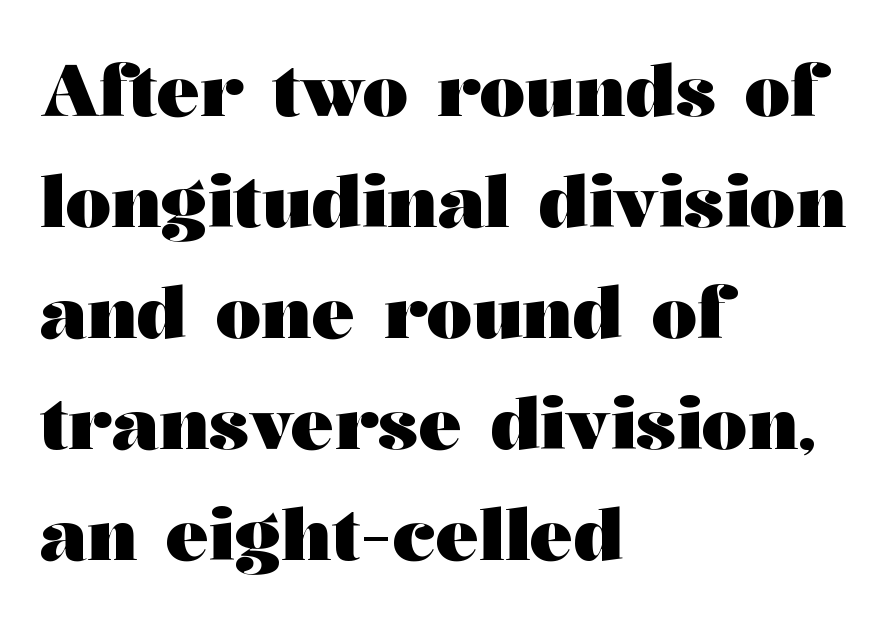
{"serif": "yes", "italic": "no", "bold": "yes", "weight": "heavy", "width": "wide", "stroke_contrast": "medium", "x_height": "medium", "monospaced": "no", "underline": "no", "align": "left", "line_spacing": "normal", "line_spacing_ratio": 1.54, "letter_spacing": "normal", "letter_spacing_em": 0.0, "glyph_px": 72}
